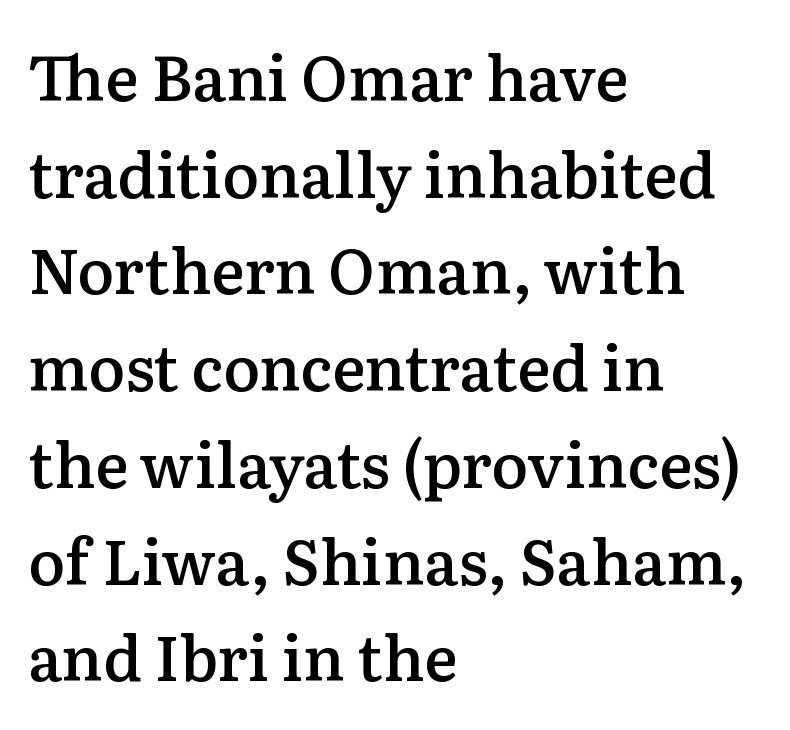
{"serif": "yes", "italic": "no", "bold": "semi", "weight": "semibold", "width": "normal", "stroke_contrast": "low", "x_height": "medium", "monospaced": "no", "underline": "no", "align": "left", "line_spacing": "normal", "line_spacing_ratio": 1.56, "letter_spacing": "normal", "letter_spacing_em": 0.0, "glyph_px": 62}
